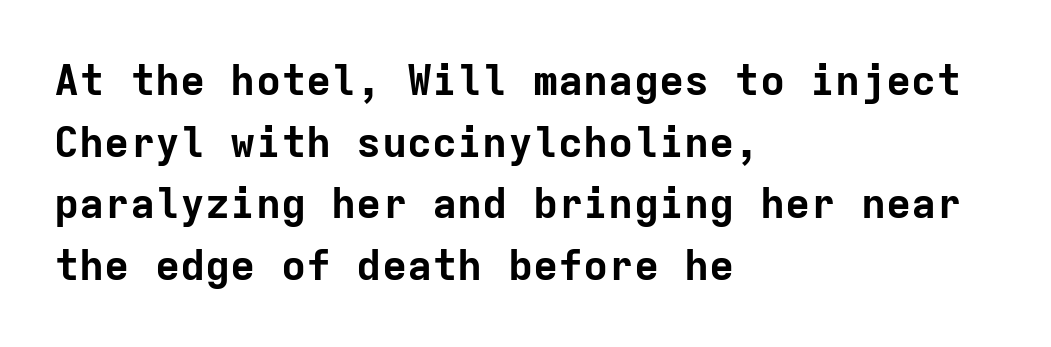
Q: Is the text bold? A: Yes.
Q: Is the text italic (slanted)? A: No, it is upright.
Q: Is the typeface a serif or a sans-serif typeface? A: Sans-serif.
Q: Is the text underlined? A: No.
Q: How is the paragraph aligned? A: Left-aligned.
Q: Is the spacing between letters normal or unusually wide? A: Normal.
Q: Is the spacing between lines tight, normal or loose? A: Normal.
Q: Width (condensed, normal, or wide)? A: Normal.
Q: Stroke contrast? A: Low.
Q: x-height? A: Medium.
Q: Monospaced? A: Yes.
